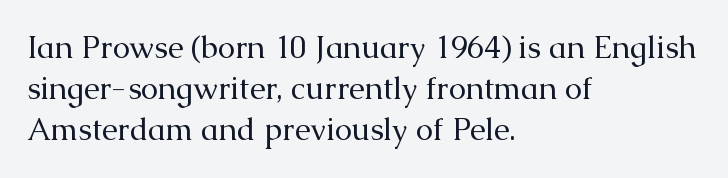
Q: Is the text bold? A: No.
Q: Is the text italic (slanted)? A: No, it is upright.
Q: Is the typeface a serif or a sans-serif typeface? A: Serif.
Q: Is the text underlined? A: No.
Q: How is the paragraph aligned? A: Left-aligned.
Q: Is the spacing between letters normal or unusually wide? A: Normal.
Q: Is the spacing between lines tight, normal or loose? A: Normal.
Q: Width (condensed, normal, or wide)? A: Normal.
Q: Stroke contrast? A: Medium.
Q: x-height? A: Medium.
Q: Monospaced? A: No.
